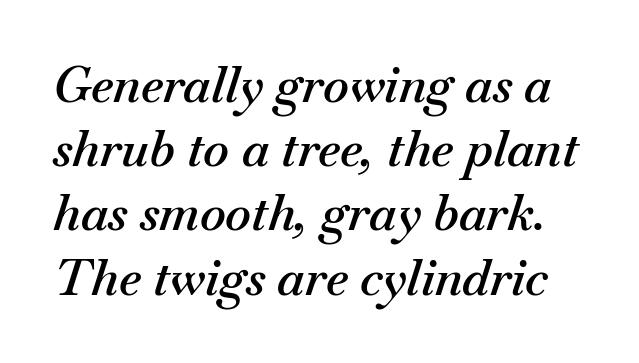
{"italic": "yes", "lean": "right", "slant_degrees": 18, "bold": "semi", "weight": "semibold", "width": "normal", "stroke_contrast": "medium", "x_height": "small", "monospaced": "no", "underline": "no", "line_spacing": "normal", "line_spacing_ratio": 1.31, "letter_spacing": "normal", "letter_spacing_em": 0.0, "glyph_px": 49}
